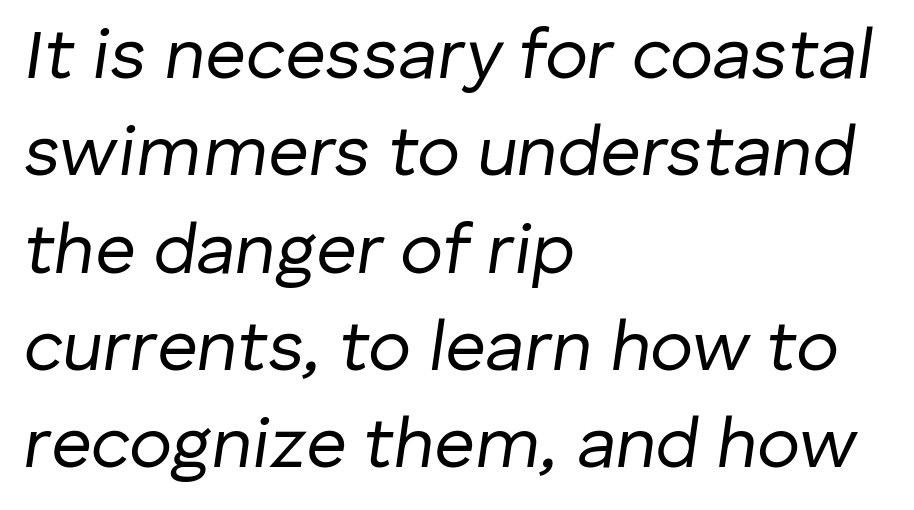
{"italic": "yes", "lean": "right", "slant_degrees": 8, "bold": "no", "weight": "regular", "width": "normal", "stroke_contrast": "low", "x_height": "medium", "monospaced": "no", "underline": "no", "align": "left", "line_spacing": "normal", "line_spacing_ratio": 1.37, "letter_spacing": "normal", "letter_spacing_em": 0.0, "glyph_px": 71}
